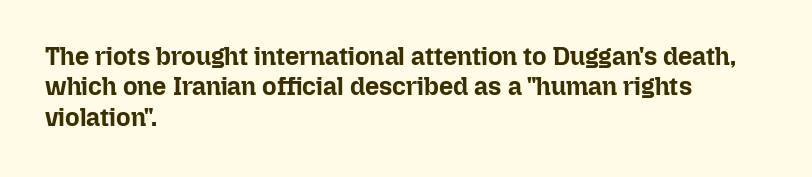
The image shows 25 px bold type, upright; set left-aligned, line spacing 1.22x, normal letter spacing, not underlined.
